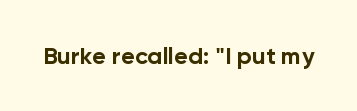
The image shows 24 px bold type, upright; set normal letter spacing, not underlined.
